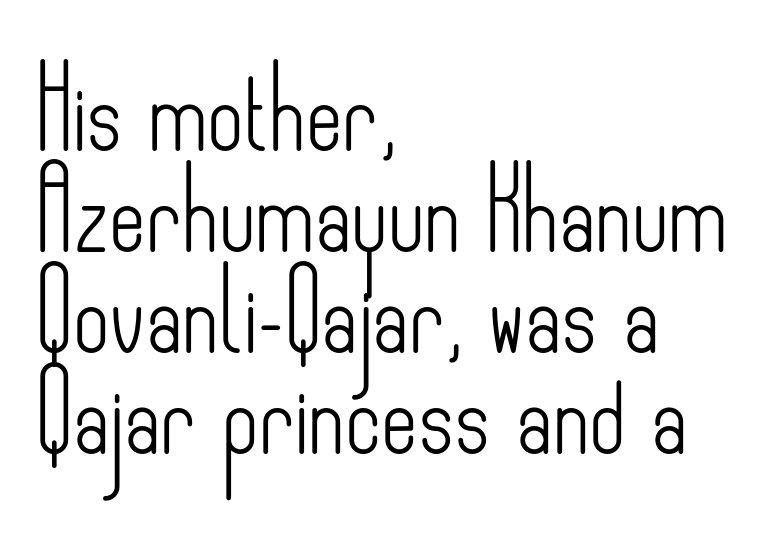
{"serif": "no", "italic": "no", "bold": "no", "weight": "light", "width": "condensed", "stroke_contrast": "low", "x_height": "small", "monospaced": "no", "underline": "no", "align": "left", "line_spacing": "normal", "line_spacing_ratio": 1.28, "letter_spacing": "normal", "letter_spacing_em": 0.0, "glyph_px": 79}
